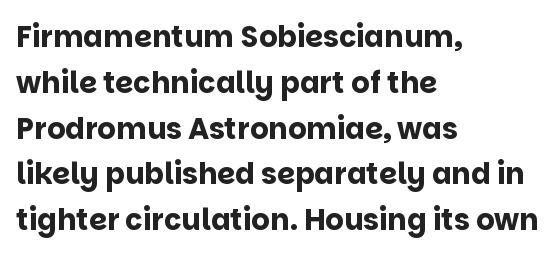
{"serif": "no", "italic": "no", "bold": "yes", "weight": "bold", "width": "normal", "stroke_contrast": "low", "x_height": "large", "monospaced": "no", "underline": "no", "align": "left", "line_spacing": "normal", "line_spacing_ratio": 1.58, "letter_spacing": "normal", "letter_spacing_em": 0.0, "glyph_px": 29}
